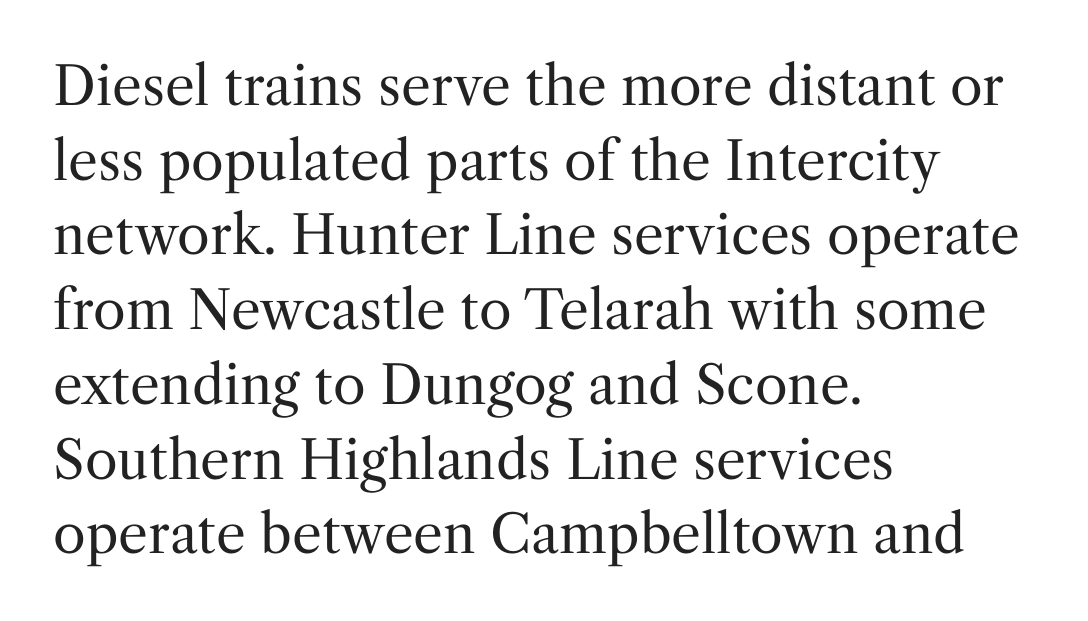
{"serif": "yes", "italic": "no", "bold": "no", "weight": "regular", "width": "normal", "stroke_contrast": "medium", "x_height": "medium", "monospaced": "no", "underline": "no", "align": "left", "line_spacing": "normal", "line_spacing_ratio": 1.41, "letter_spacing": "normal", "letter_spacing_em": 0.0, "glyph_px": 53}
